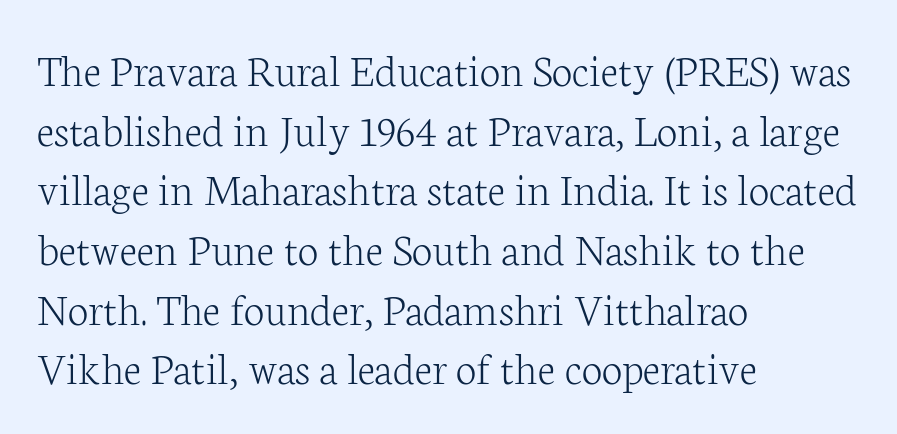
Q: Is the text bold? A: No.
Q: Is the text italic (slanted)? A: No, it is upright.
Q: Is the typeface a serif or a sans-serif typeface? A: Serif.
Q: Is the text underlined? A: No.
Q: How is the paragraph aligned? A: Left-aligned.
Q: Is the spacing between letters normal or unusually wide? A: Normal.
Q: Is the spacing between lines tight, normal or loose? A: Normal.
Q: Width (condensed, normal, or wide)? A: Normal.
Q: Stroke contrast? A: Low.
Q: x-height? A: Medium.
Q: Monospaced? A: No.
